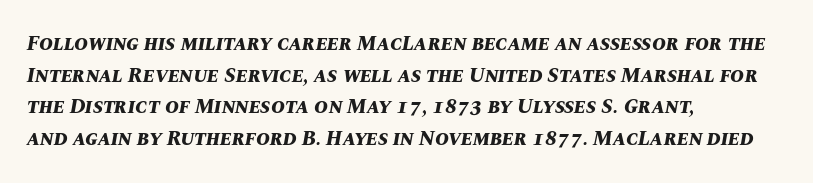
The image shows 21 px bold type, italic (leaning right); set left-aligned, normal line spacing (1.51x), normal letter spacing, not underlined.
